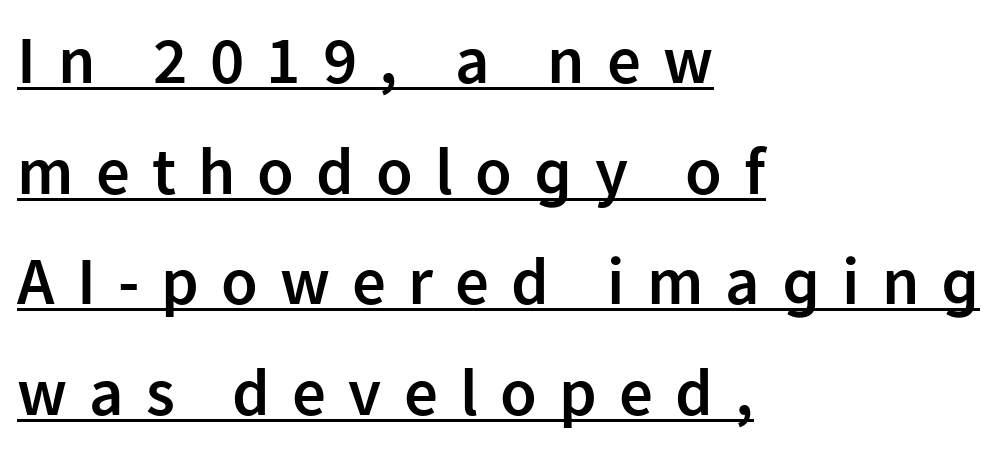
The vertical gap from one line to the next is medium. No feet cap the strokes, marking this as sans-serif type. All the whitespace from short lines collects on the right. Letter spacing: wide.
